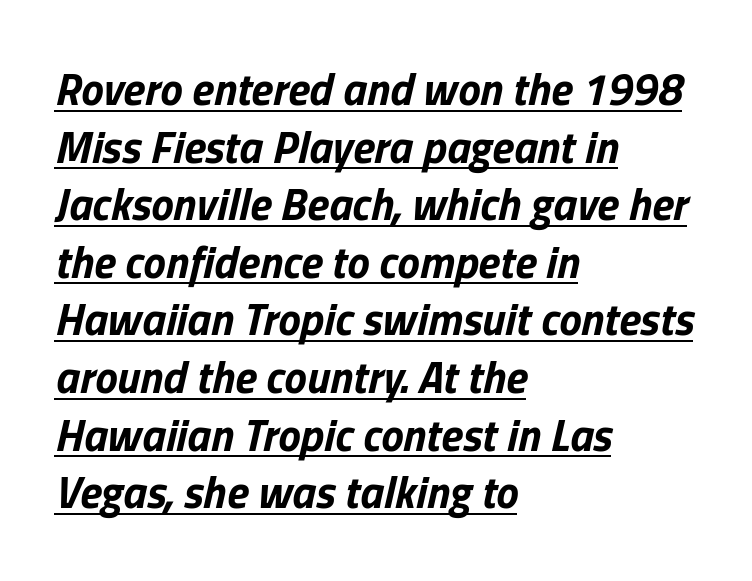
The image shows 45 px bold type, italic (leaning right); set left-aligned, normal line spacing (1.28x), normal letter spacing, underlined; low stroke contrast and a medium x-height.
